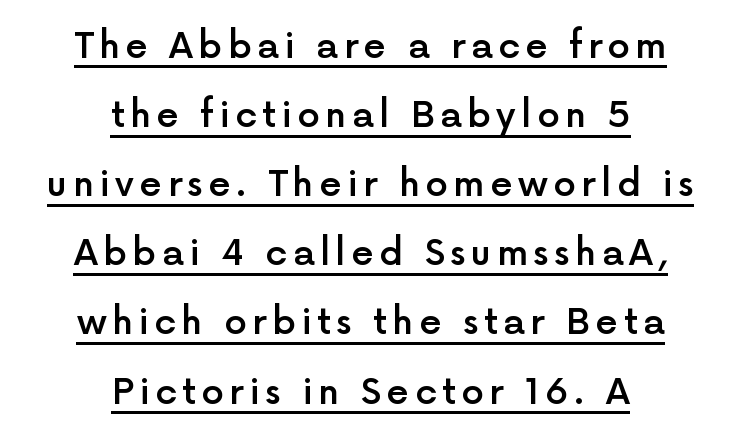
{"serif": "no", "italic": "no", "bold": "semi", "weight": "semibold", "width": "normal", "x_height": "medium", "monospaced": "no", "underline": "yes", "align": "center", "line_spacing": "loose", "line_spacing_ratio": 1.92, "glyph_px": 36}
